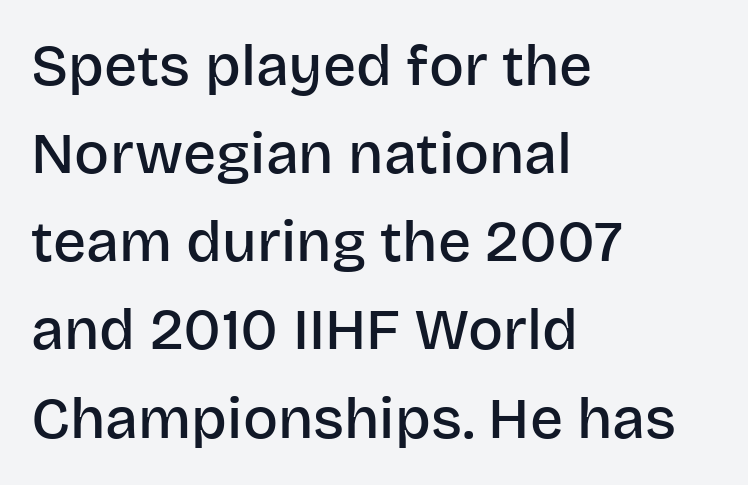
Q: Is the text bold? A: Semi-bold.
Q: Is the text italic (slanted)? A: No, it is upright.
Q: Is the typeface a serif or a sans-serif typeface? A: Sans-serif.
Q: Is the text underlined? A: No.
Q: How is the paragraph aligned? A: Left-aligned.
Q: Is the spacing between letters normal or unusually wide? A: Normal.
Q: Is the spacing between lines tight, normal or loose? A: Normal.
Q: Width (condensed, normal, or wide)? A: Normal.
Q: Stroke contrast? A: Low.
Q: x-height? A: Large.
Q: Monospaced? A: No.
